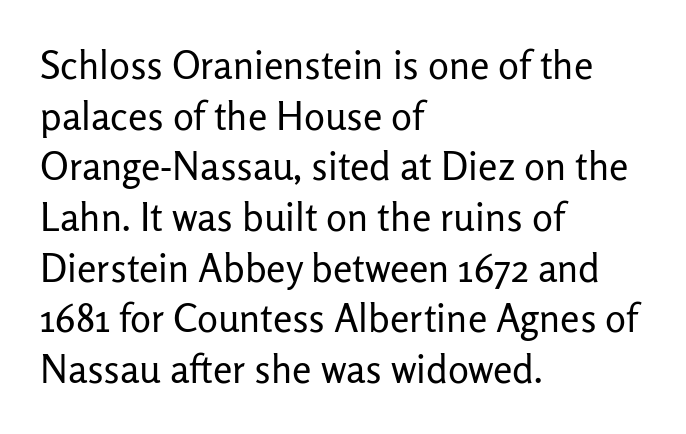
Proportional: the letters do not fall into vertical columns. You can tell from the bare stems that sans-serif type was used. You can tell it's not italic because the verticals are truly vertical. The lines are quadded left. Beneath every word, the page is bare.
